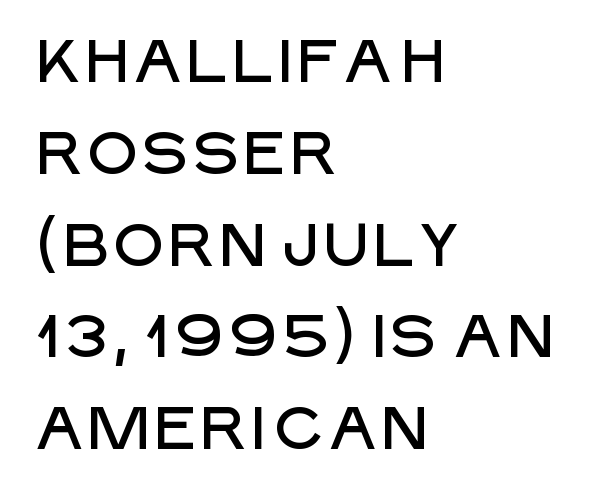
The image shows 60 px sans-serif type, upright; set left-aligned, normal line spacing (1.53x), normal letter spacing, not underlined; low stroke contrast and a large x-height.
